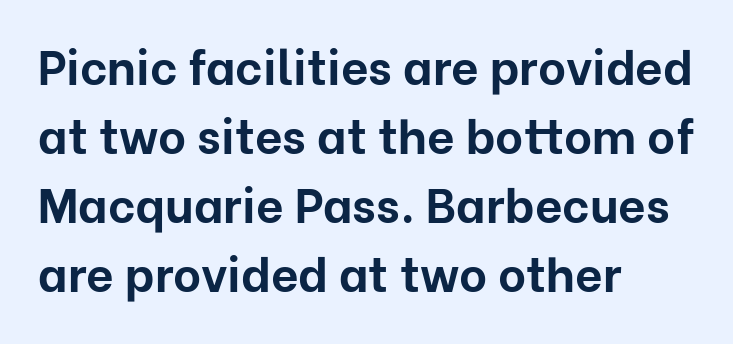
{"serif": "no", "italic": "no", "bold": "yes", "weight": "bold", "width": "normal", "stroke_contrast": "low", "x_height": "medium", "monospaced": "no", "underline": "no", "align": "left", "line_spacing": "normal", "line_spacing_ratio": 1.44, "letter_spacing": "normal", "letter_spacing_em": 0.0, "glyph_px": 48}
